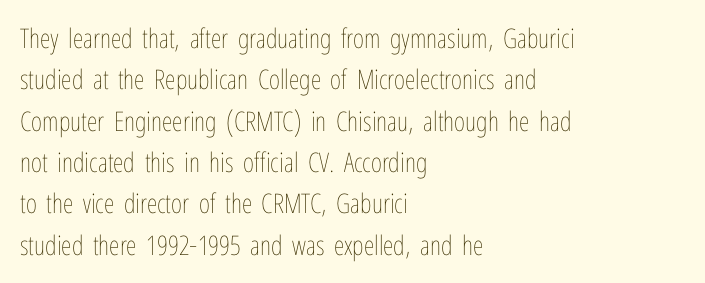
{"italic": "no", "bold": "no", "underline": "no", "align": "left", "line_spacing": "normal", "line_spacing_ratio": 1.53, "letter_spacing": "normal", "letter_spacing_em": 0.0, "glyph_px": 27}
